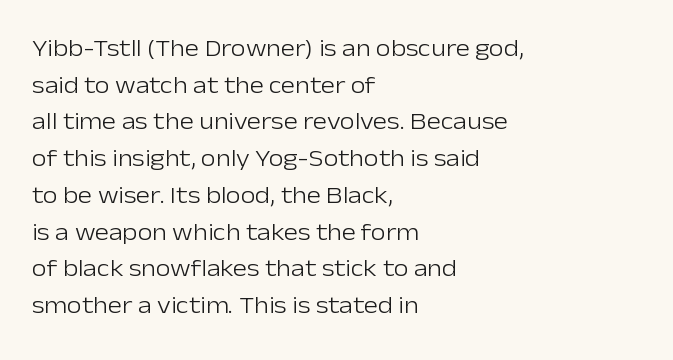
Standard letterfit; no display-style spreading of the glyphs. No chunkiness to these letters — they're not bold. This is roman type, the default non-slanted kind. Does the copy run flush right? No — it runs flush left.
